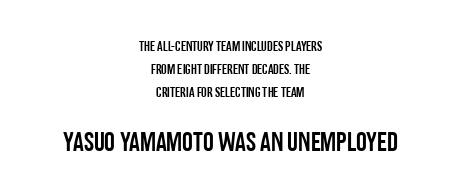
The image shows 27 px text type, upright; set centered, normal line spacing (1.65x), normal letter spacing, not underlined; the second (bottom) block is 1.93x larger.
